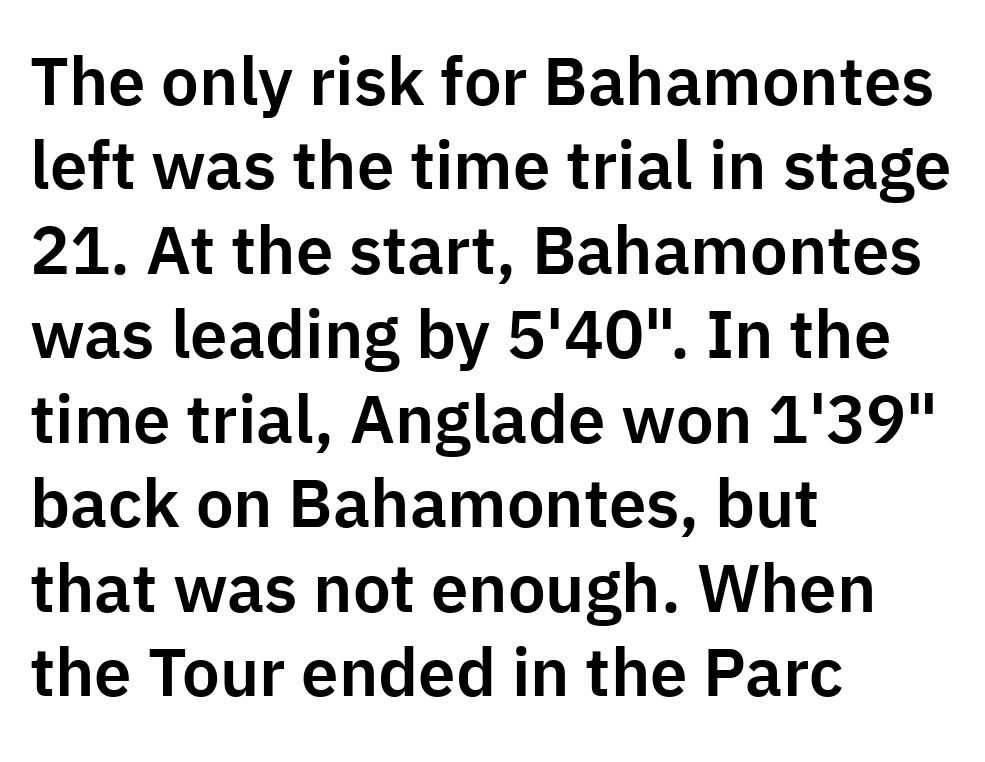
The axis of the letterforms is exactly vertical. The paragraph has a hard left edge and a soft right edge. Character widths vary here, with narrow letters taking less room than wide ones. The type is set solid horizontally, with unmodified tracking. The face used here is a sans, in the tradition of grotesques and geometrics.
